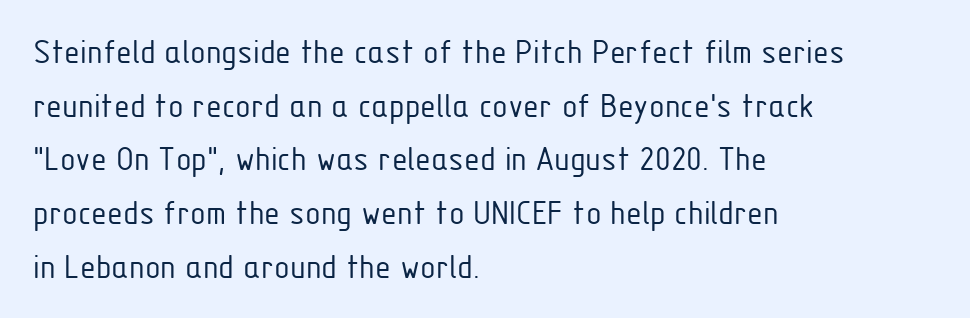
{"serif": "no", "italic": "no", "bold": "no", "weight": "light", "width": "condensed", "stroke_contrast": "low", "x_height": "medium", "monospaced": "no", "underline": "no", "align": "left", "line_spacing": "normal", "line_spacing_ratio": 1.49, "letter_spacing": "normal", "letter_spacing_em": 0.0, "glyph_px": 36}
